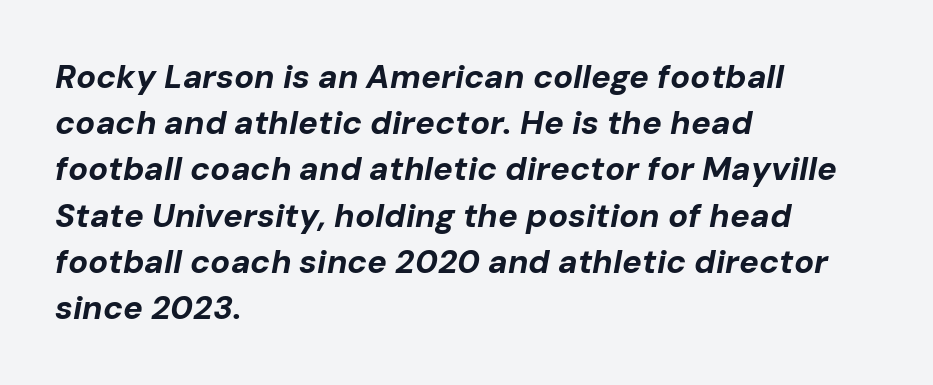
The letters sit at their default tracking, neither squeezed nor spread. These lines carry a lot of weight — the face is fully bold. The letters advance in unequal steps, a hallmark of proportional type. The rows are spaced the way most documents space them. Style check: oblique. A clean baseline with only descenders dipping below it.
